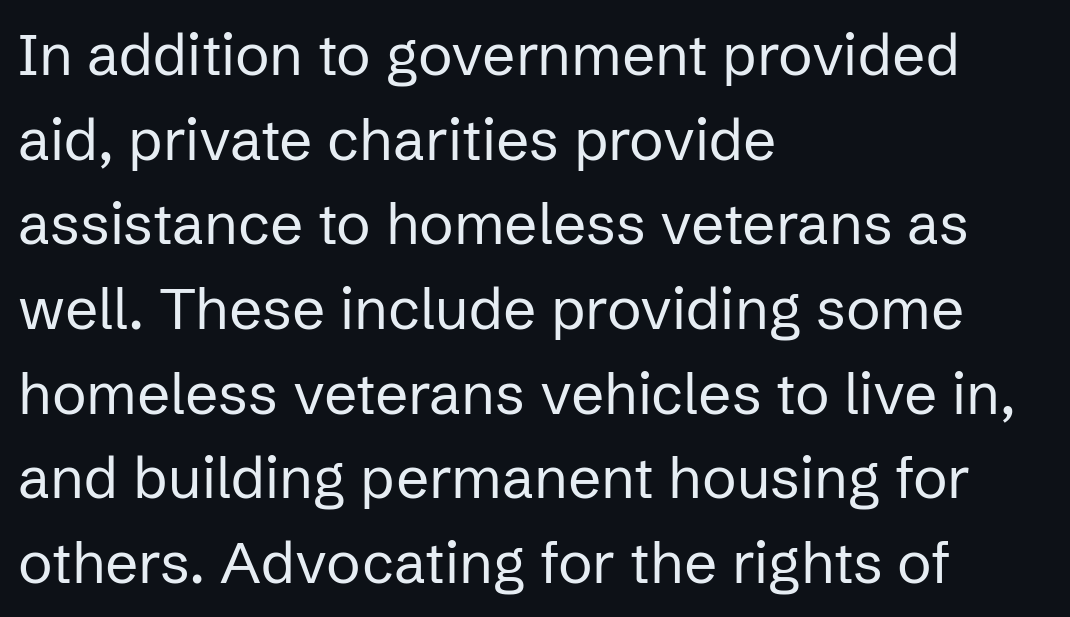
Q: Is the text bold? A: No.
Q: Is the text italic (slanted)? A: No, it is upright.
Q: Is the typeface a serif or a sans-serif typeface? A: Sans-serif.
Q: Is the text underlined? A: No.
Q: How is the paragraph aligned? A: Left-aligned.
Q: Is the spacing between letters normal or unusually wide? A: Normal.
Q: Is the spacing between lines tight, normal or loose? A: Normal.
Q: Width (condensed, normal, or wide)? A: Normal.
Q: Stroke contrast? A: Low.
Q: x-height? A: Medium.
Q: Monospaced? A: No.
